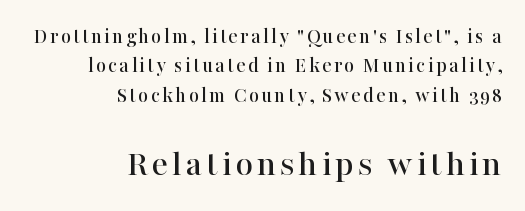
{"serif": "yes", "italic": "no", "width": "normal", "stroke_contrast": "high", "x_height": "medium", "monospaced": "no", "underline": "no", "align": "right", "line_spacing": "normal", "line_spacing_ratio": 1.33, "larger_block": "second", "size_ratio": 1.73, "glyph_px": 38}
